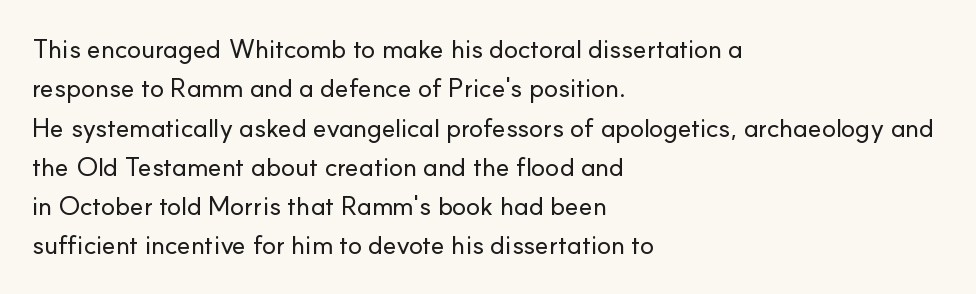
This rendering features lettering with no underline. Every row of glyphs begins at an identical x-position on the left. The leading is moderate, giving the passage an even texture. When letters stand straight like this, we call the style roman or upright.
